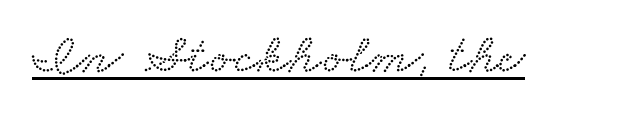
Q: Is the typeface a serif or a sans-serif typeface? A: Serif.
Q: Is the text underlined? A: Yes.
Q: Is the spacing between letters normal or unusually wide? A: Normal.
Q: Width (condensed, normal, or wide)? A: Wide.
Q: Stroke contrast? A: Low.
Q: x-height? A: Small.
Q: Monospaced? A: No.
